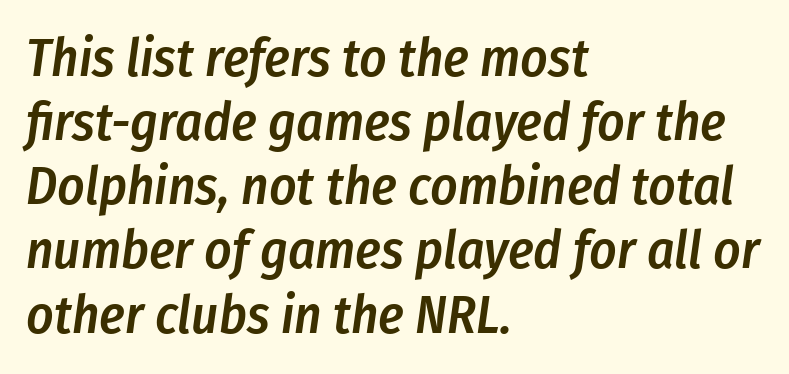
Q: Is the text bold? A: Semi-bold.
Q: Is the text italic (slanted)? A: Yes, it leans right by about 8 degrees.
Q: Is the text underlined? A: No.
Q: How is the paragraph aligned? A: Left-aligned.
Q: Is the spacing between letters normal or unusually wide? A: Normal.
Q: Width (condensed, normal, or wide)? A: Condensed.
Q: Stroke contrast? A: Low.
Q: x-height? A: Medium.
Q: Monospaced? A: No.
